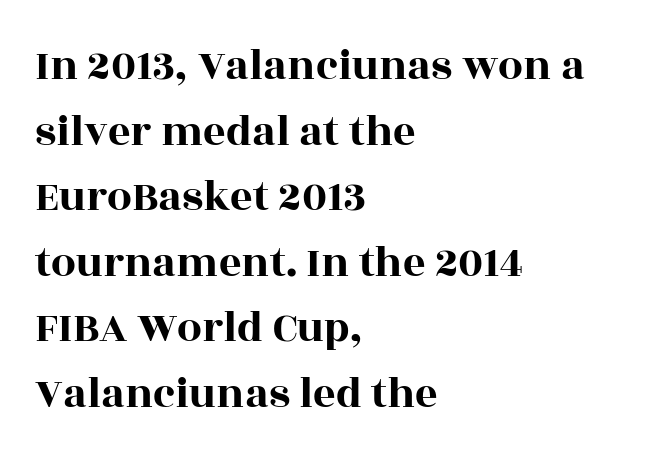
The image shows 44 px wide serif type, upright; set left-aligned, normal line spacing (1.49x), normal letter spacing, not underlined; a large x-height.
